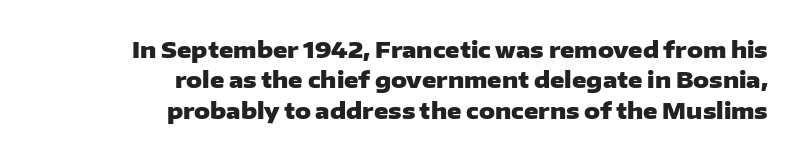
{"italic": "no", "bold": "yes", "underline": "no", "align": "right", "line_spacing": "normal", "line_spacing_ratio": 1.38, "letter_spacing": "normal", "letter_spacing_em": 0.0, "glyph_px": 22}
